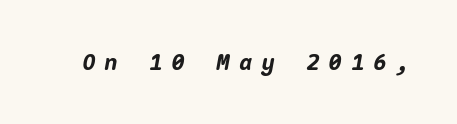
{"italic": "yes", "lean": "right", "slant_degrees": 10, "bold": "yes", "underline": "no", "letter_spacing": "wide", "letter_spacing_em": 0.42, "glyph_px": 22}
